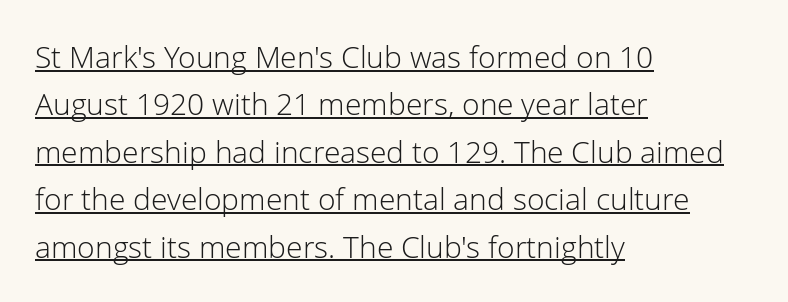
The words here are underlined. Successive baselines arrive at the customary interval. This is roman type, the default non-slanted kind. Vertical stems look standard width or narrower in stroke.
